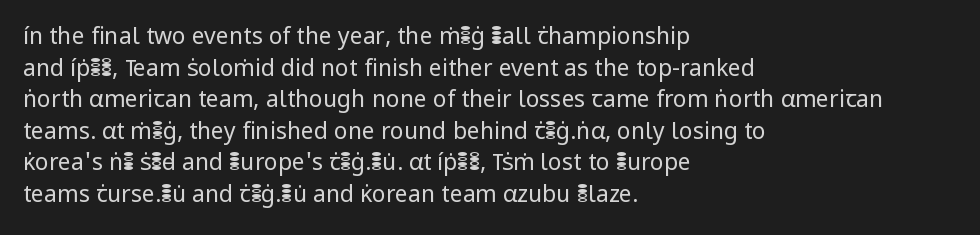
Q: Is the text bold? A: No.
Q: Is the text italic (slanted)? A: No, it is upright.
Q: Is the text underlined? A: No.
Q: How is the paragraph aligned? A: Left-aligned.
Q: Is the spacing between letters normal or unusually wide? A: Normal.
Q: Is the spacing between lines tight, normal or loose? A: Normal.
